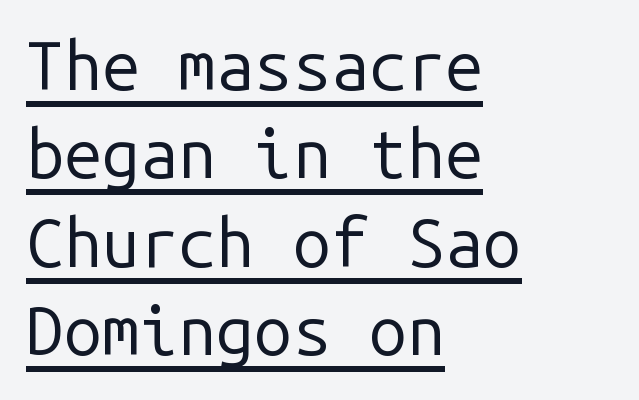
The image shows 68 px regular-weight sans-serif type, upright, monospaced; set left-aligned, normal line spacing (1.3x), normal letter spacing, underlined; low stroke contrast and a medium x-height.
